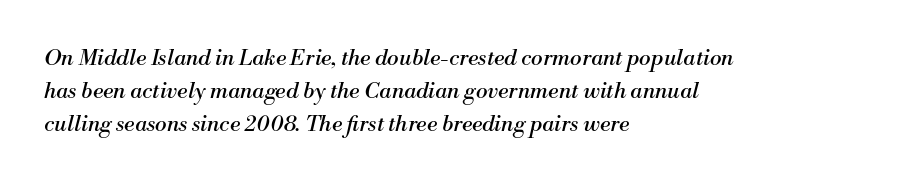
The image shows 22 px text type, italic (leaning right); set left-aligned, normal line spacing (1.5x), normal letter spacing, not underlined.
